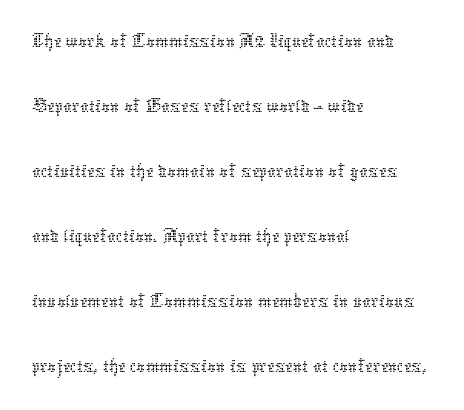
{"italic": "no", "bold": "no", "weight": "thin", "width": "normal", "stroke_contrast": "low", "x_height": "medium", "monospaced": "no", "underline": "no", "align": "left", "line_spacing": "normal", "line_spacing_ratio": 1.51, "letter_spacing": "normal", "letter_spacing_em": 0.0, "glyph_px": 43}
